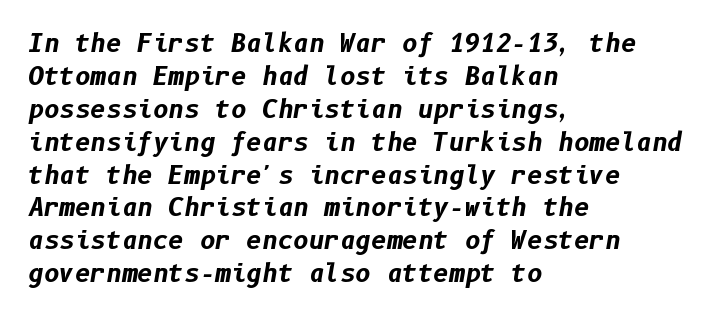
The image shows 24 px bold type, italic (leaning right); set left-aligned, normal line spacing (1.37x), normal letter spacing, not underlined.
